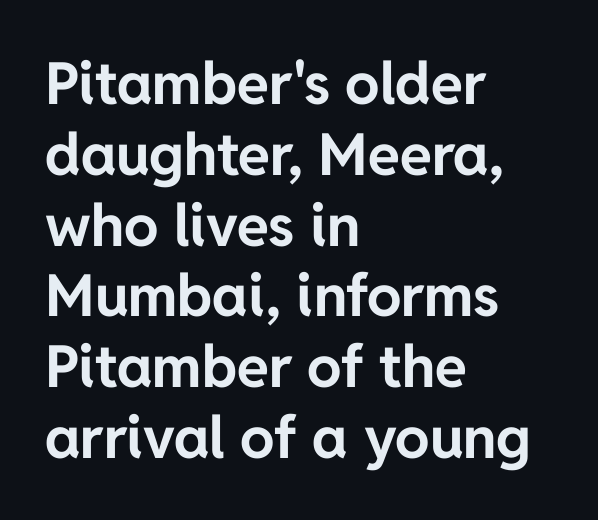
The image shows 58 px bold sans-serif type, upright; set left-aligned, line spacing 1.22x, normal letter spacing, not underlined; low stroke contrast and a medium x-height.
